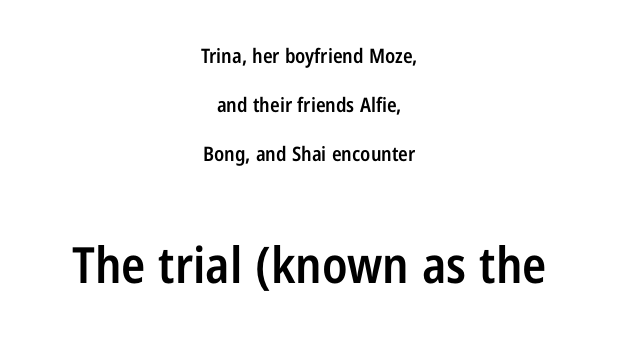
{"serif": "no", "italic": "no", "bold": "semi", "weight": "semibold", "width": "condensed", "stroke_contrast": "low", "x_height": "medium", "monospaced": "no", "underline": "no", "align": "center", "line_spacing": "loose", "line_spacing_ratio": 2.46, "letter_spacing": "normal", "letter_spacing_em": 0.0, "larger_block": "second", "size_ratio": 2.5, "glyph_px": 50}
